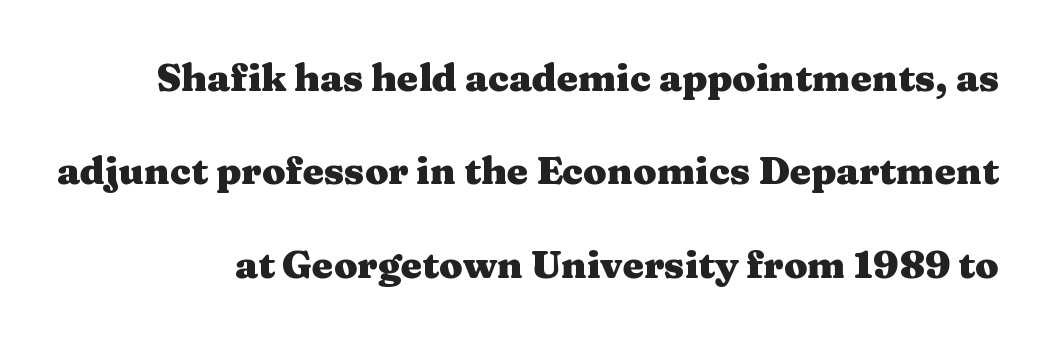
Q: Is the text bold? A: Yes.
Q: Is the text italic (slanted)? A: No, it is upright.
Q: Is the typeface a serif or a sans-serif typeface? A: Serif.
Q: Is the text underlined? A: No.
Q: Is the spacing between letters normal or unusually wide? A: Normal.
Q: Is the spacing between lines tight, normal or loose? A: Loose.
Q: Width (condensed, normal, or wide)? A: Wide.
Q: Stroke contrast? A: Medium.
Q: x-height? A: Medium.
Q: Monospaced? A: No.
